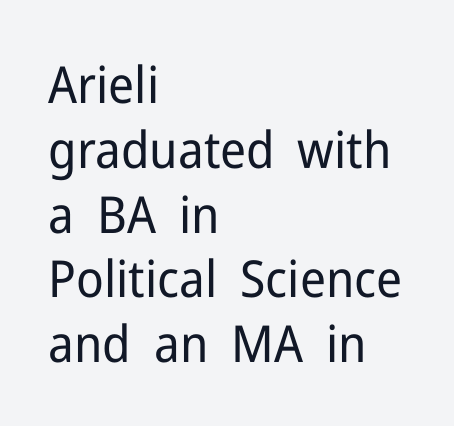
{"serif": "no", "italic": "no", "bold": "no", "weight": "regular", "width": "normal", "stroke_contrast": "low", "x_height": "medium", "monospaced": "no", "underline": "no", "align": "left", "line_spacing": "normal", "line_spacing_ratio": 1.27, "letter_spacing": "normal", "letter_spacing_em": 0.0, "glyph_px": 51}
